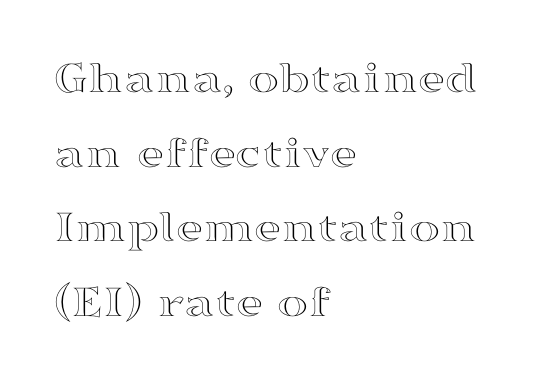
The image shows 47 px wide type, upright; set left-aligned, normal line spacing (1.59x), normal letter spacing, not underlined; a medium x-height.
